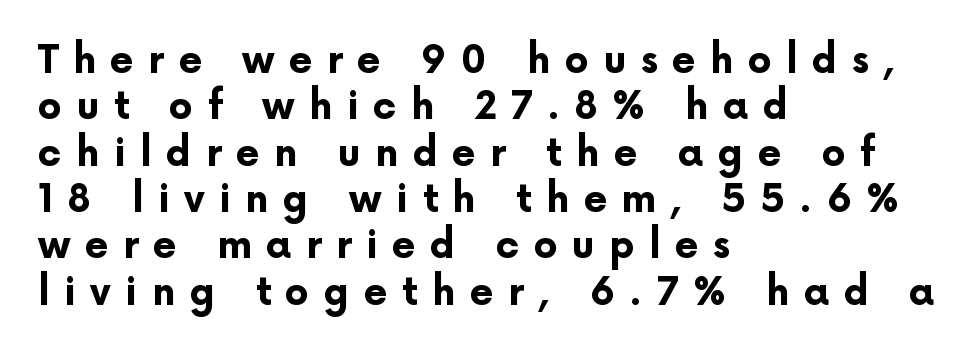
Emphasis by weight is at full strength: bold. Vertical strokes here are truly vertical. The tracking reads as deliberately expanded to a designer's eye. Teacher's note: observe the even left margin — that is flush-left alignment. Underlining? Definitely not there.
